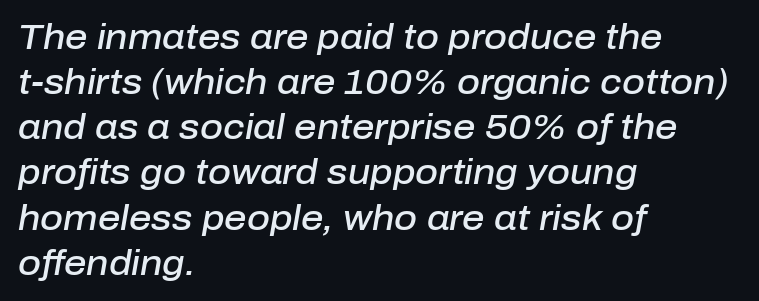
{"italic": "yes", "lean": "right", "slant_degrees": 10, "bold": "semi", "weight": "semibold", "width": "normal", "stroke_contrast": "low", "x_height": "medium", "monospaced": "no", "underline": "no", "align": "left", "line_spacing": "normal", "line_spacing_ratio": 1.29, "letter_spacing": "normal", "letter_spacing_em": 0.0, "glyph_px": 35}
